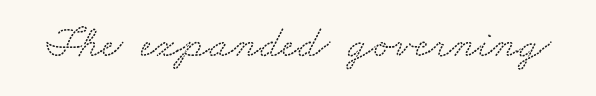
Q: Is the text underlined? A: No.
Q: Is the spacing between letters normal or unusually wide? A: Normal.
Q: Width (condensed, normal, or wide)? A: Wide.
Q: Stroke contrast? A: Low.
Q: x-height? A: Small.
Q: Monospaced? A: No.
